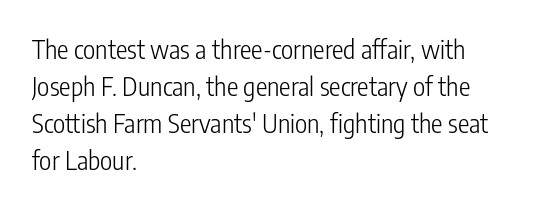
The image shows 26 px text type, upright; set left-aligned, normal line spacing (1.42x), normal letter spacing, not underlined.
